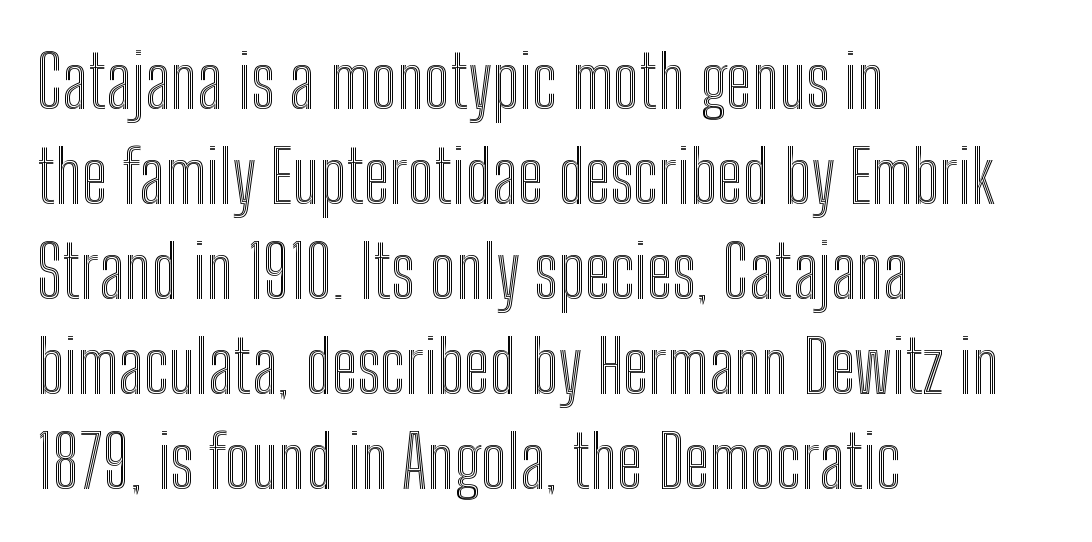
The image shows 73 px condensed type, upright; set left-aligned, normal line spacing (1.3x), normal letter spacing, not underlined; a medium x-height.
